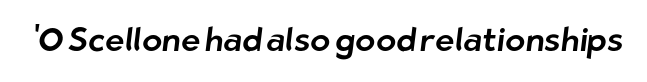
{"serif": "no", "width": "normal", "stroke_contrast": "low", "x_height": "medium", "monospaced": "no", "underline": "no", "letter_spacing": "normal", "letter_spacing_em": 0.0, "glyph_px": 33}
